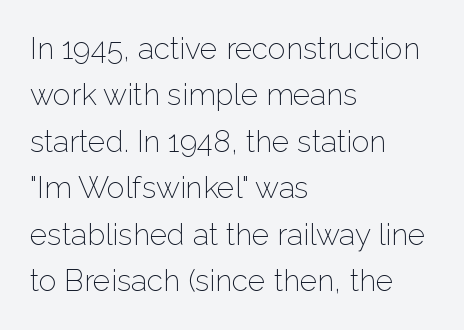
The image shows 30 px light sans-serif type, upright; set left-aligned, normal line spacing (1.55x), normal letter spacing, not underlined; low stroke contrast and a medium x-height.
